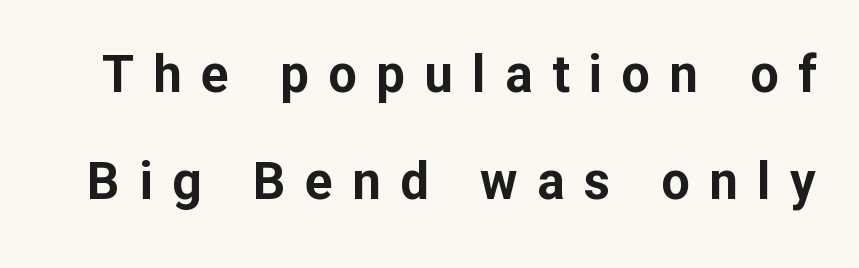
Unmarked baselines from the first word to the last. Characters follow at a spacing far wider than the type designer built in. The type family on display is of the sans-serif kind. Weight: bold. Is this a fixed-width face? No — the glyphs have proportional, varying widths.
